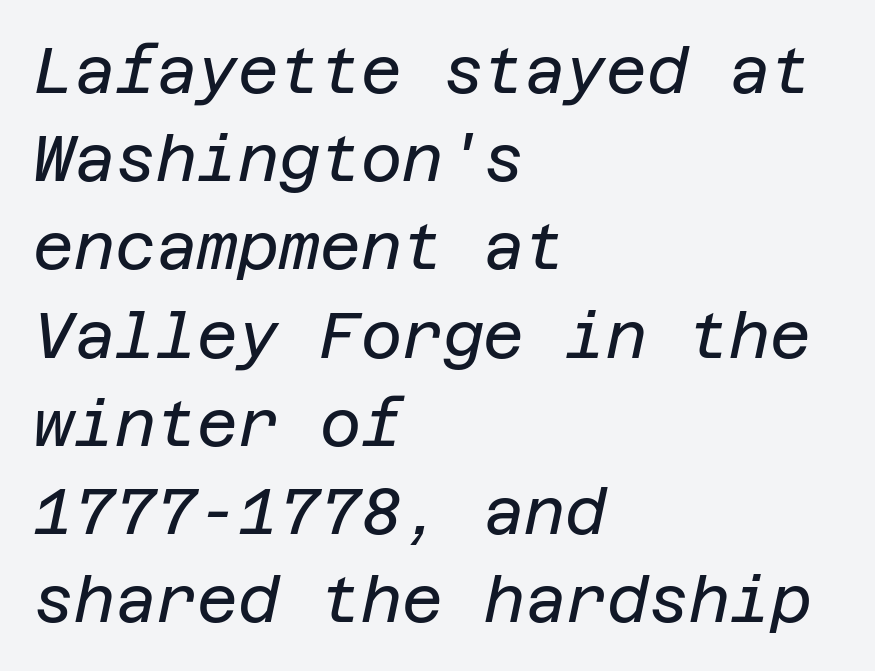
{"italic": "yes", "lean": "right", "slant_degrees": 12, "bold": "no", "weight": "regular", "width": "normal", "stroke_contrast": "low", "x_height": "large", "underline": "no", "align": "left", "line_spacing": "normal", "line_spacing_ratio": 1.4, "letter_spacing": "normal", "letter_spacing_em": 0.0, "glyph_px": 63}
